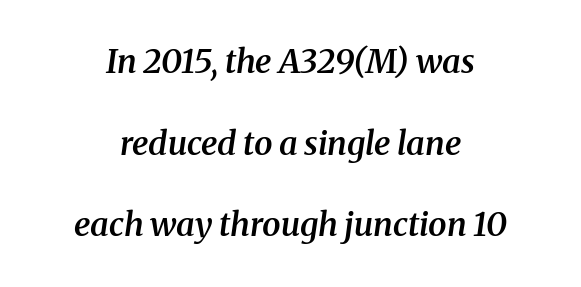
Words float on clear page, feet unadorned. Does the copy run flush right? No — it is centered line by line. Summary of vertical rhythm: relaxed, with wide interline spacing. Think of a printed novel: that variable character pitch is what you see here.
